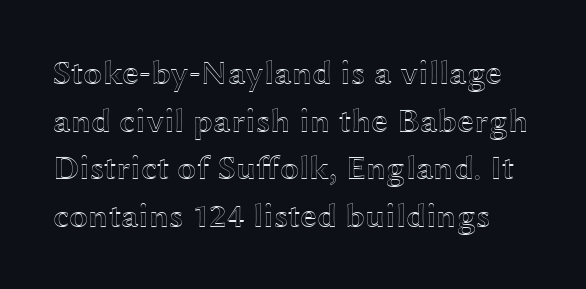
Q: Is the text italic (slanted)? A: No, it is upright.
Q: Is the text underlined? A: No.
Q: Is the spacing between letters normal or unusually wide? A: Normal.
Q: Is the spacing between lines tight, normal or loose? A: Normal.
Q: Width (condensed, normal, or wide)? A: Wide.
Q: x-height? A: Medium.
Q: Monospaced? A: No.
